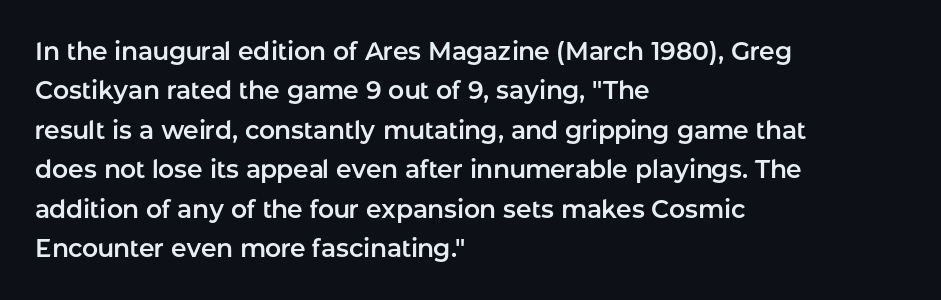
{"italic": "no", "underline": "no", "align": "left", "line_spacing": "normal", "line_spacing_ratio": 1.58, "letter_spacing": "normal", "letter_spacing_em": 0.0, "glyph_px": 25}
